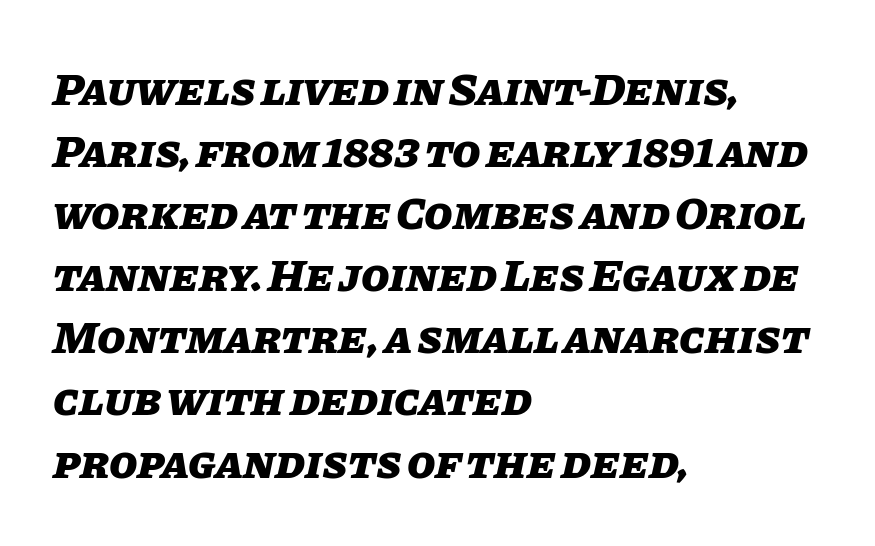
{"italic": "yes", "lean": "right", "slant_degrees": 11, "bold": "yes", "weight": "heavy", "width": "normal", "stroke_contrast": "low", "x_height": "large", "monospaced": "no", "underline": "no", "align": "left", "line_spacing": "normal", "line_spacing_ratio": 1.35, "letter_spacing": "normal", "letter_spacing_em": 0.0, "glyph_px": 46}
